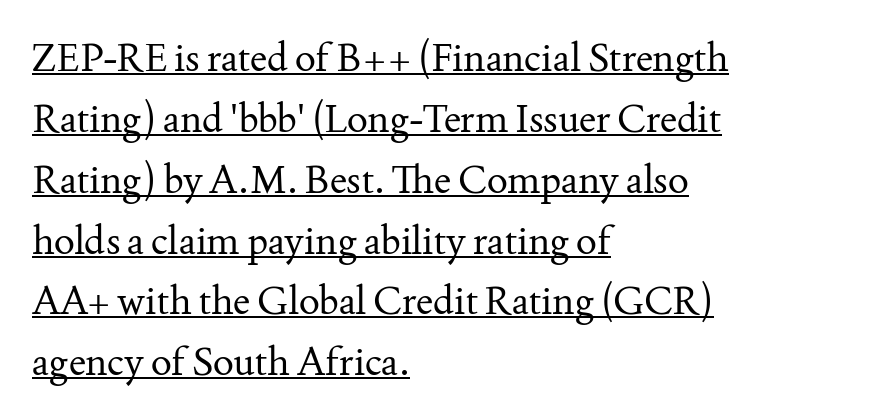
The image shows 39 px regular-weight serif type, upright; set left-aligned, normal line spacing (1.56x), normal letter spacing, underlined; medium stroke contrast and a small x-height.
